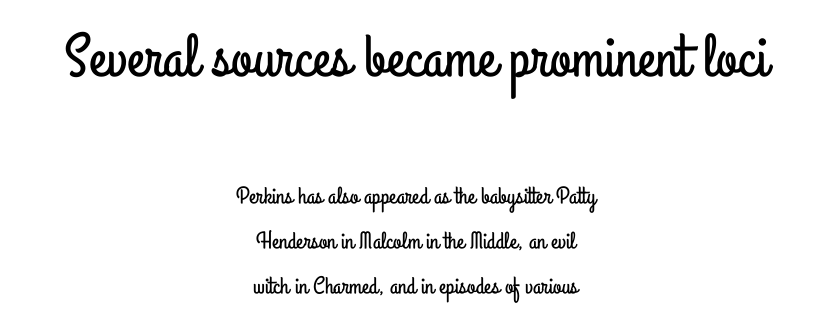
{"serif": "no", "italic": "no", "width": "condensed", "stroke_contrast": "low", "x_height": "small", "monospaced": "no", "underline": "no", "align": "center", "line_spacing_ratio": 1.87, "letter_spacing": "normal", "letter_spacing_em": 0.0, "larger_block": "first", "size_ratio": 2.54, "glyph_px": 61}
